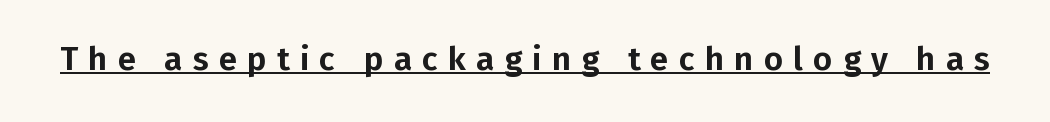
The image shows 33 px sans-serif type, upright; set unusually wide letter spacing (+0.31 em), underlined; low stroke contrast and a medium x-height.
